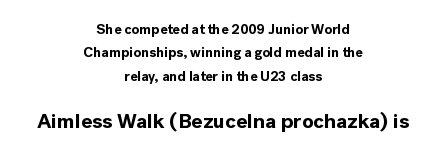
Q: Is the text bold? A: Yes.
Q: Is the text italic (slanted)? A: No, it is upright.
Q: Is the text underlined? A: No.
Q: How is the paragraph aligned? A: Centered.
Q: Is the spacing between letters normal or unusually wide? A: Normal.
Q: Is the spacing between lines tight, normal or loose? A: Normal.
Q: Which block of text is set in a larger size, the first (top) or the second (bottom)? A: The second (bottom) one.
